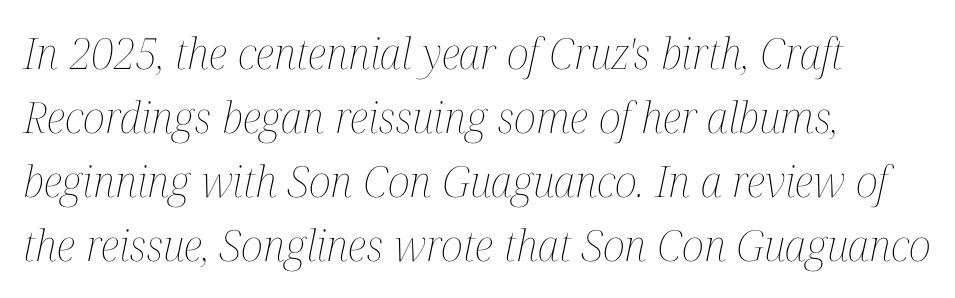
Q: Is the text bold? A: No.
Q: Is the text italic (slanted)? A: Yes, it leans right by about 12 degrees.
Q: Is the text underlined? A: No.
Q: How is the paragraph aligned? A: Left-aligned.
Q: Is the spacing between letters normal or unusually wide? A: Normal.
Q: Is the spacing between lines tight, normal or loose? A: Normal.
Q: Width (condensed, normal, or wide)? A: Condensed.
Q: Stroke contrast? A: Medium.
Q: x-height? A: Medium.
Q: Monospaced? A: No.
